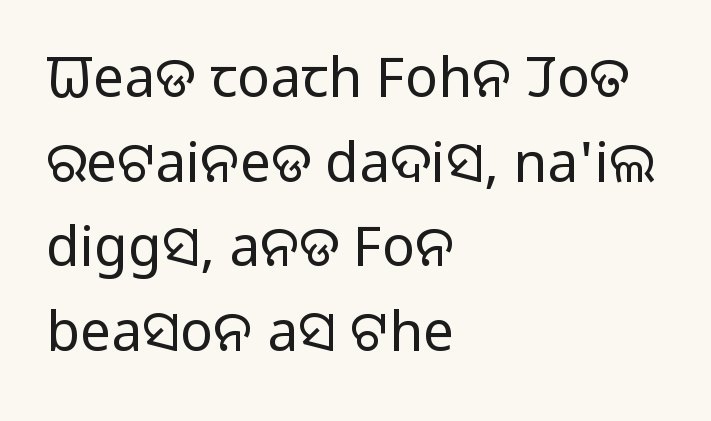
Q: Is the text bold? A: No.
Q: Is the text italic (slanted)? A: No, it is upright.
Q: Is the typeface a serif or a sans-serif typeface? A: Sans-serif.
Q: Is the text underlined? A: No.
Q: How is the paragraph aligned? A: Left-aligned.
Q: Is the spacing between letters normal or unusually wide? A: Normal.
Q: Is the spacing between lines tight, normal or loose? A: Normal.
Q: Width (condensed, normal, or wide)? A: Normal.
Q: Stroke contrast? A: Low.
Q: x-height? A: Large.
Q: Monospaced? A: No.
